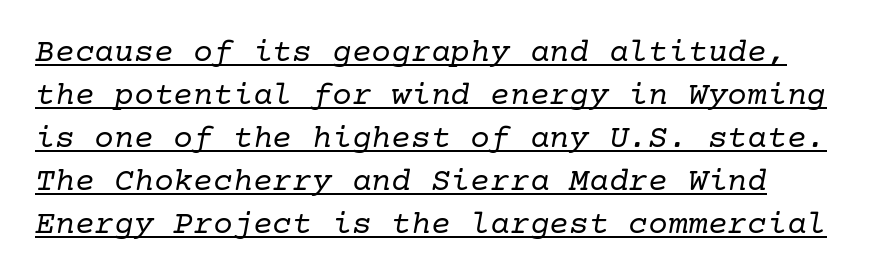
The paragraph has a hard left edge and a soft right edge. This rendering employs a face with finishing strokes, i.e., a serif. How are the letters spaced? Ordinarily, with no added tracking. This rendering features underlined lettering. A typesetter would mark this as italic.
